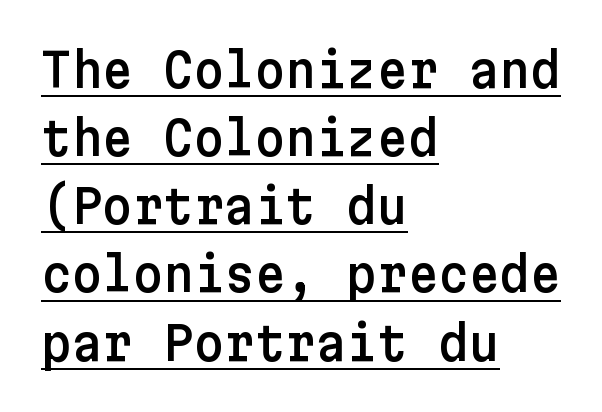
Q: Is the text italic (slanted)? A: No, it is upright.
Q: Is the typeface a serif or a sans-serif typeface? A: Sans-serif.
Q: Is the text underlined? A: Yes.
Q: How is the paragraph aligned? A: Left-aligned.
Q: Is the spacing between letters normal or unusually wide? A: Normal.
Q: Is the spacing between lines tight, normal or loose? A: Normal.
Q: Width (condensed, normal, or wide)? A: Normal.
Q: Stroke contrast? A: Low.
Q: x-height? A: Medium.
